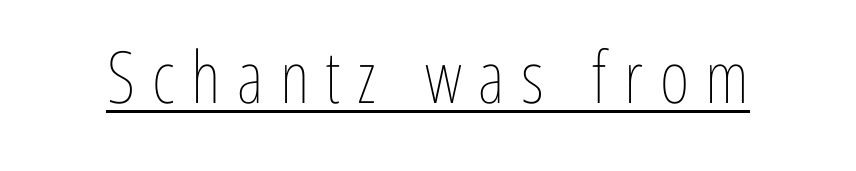
These lines have a slow, spaced-out rhythm from letter to letter. Glance below the letters and you will spot a drawn line. The letters advance in unequal steps, a hallmark of proportional type. Rendered with straight, roman letterforms. Letters have the restrained weight of plain body copy at most.
